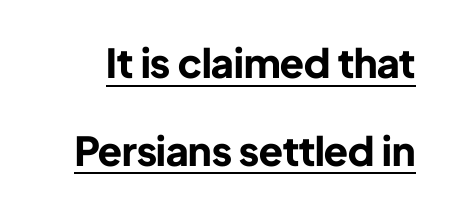
{"serif": "no", "italic": "no", "bold": "yes", "weight": "bold", "width": "normal", "stroke_contrast": "low", "x_height": "medium", "monospaced": "no", "underline": "yes", "line_spacing": "loose", "line_spacing_ratio": 2.19, "letter_spacing": "normal", "letter_spacing_em": 0.0, "glyph_px": 40}
